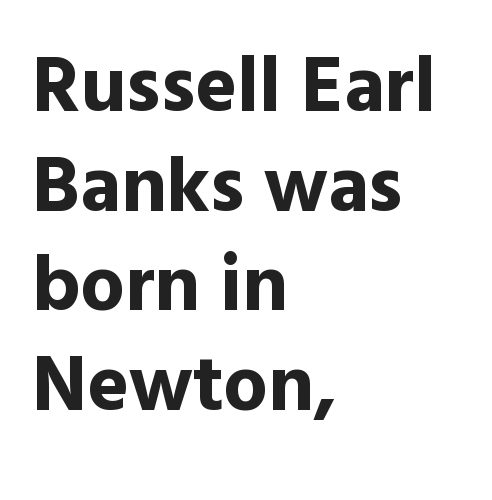
The letters sit at their default tracking, neither squeezed nor spread. Unmarked baselines from the first word to the last. The typeface chosen for these lines omits serifs. Students, this is bold: see how much ink each stroke carries. It's the straight-up-and-down kind of type.
